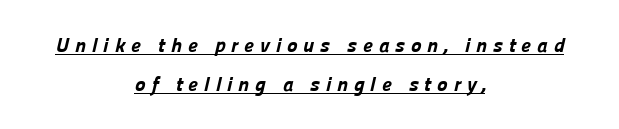
Q: Is the text bold? A: Yes.
Q: Is the text underlined? A: Yes.
Q: How is the paragraph aligned? A: Centered.
Q: Is the spacing between letters normal or unusually wide? A: Unusually wide.
Q: Is the spacing between lines tight, normal or loose? A: Loose.
